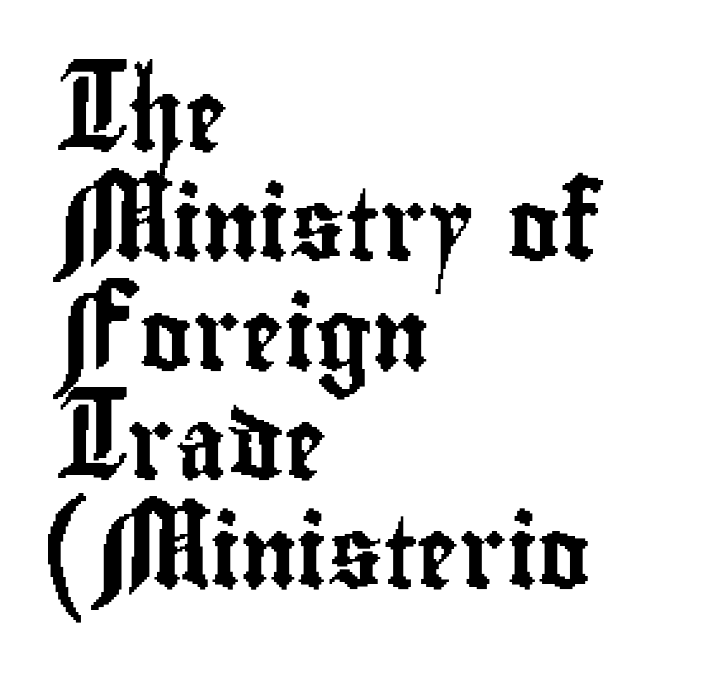
A typesetter would label this face a sans. A student would call this left alignment; a typographer would say flush left, rag right. Line spacing here is normal. The space directly below the letters is spotless. The lettering holds an erect, upright posture throughout. Each letter keeps its own natural width here, so spacing adapts to shape.
